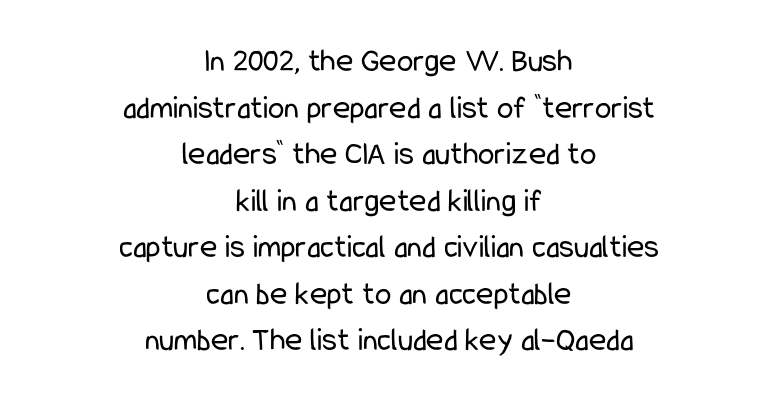
{"serif": "no", "italic": "no", "bold": "no", "weight": "regular", "width": "condensed", "stroke_contrast": "low", "x_height": "medium", "monospaced": "no", "underline": "no", "align": "center", "line_spacing": "normal", "line_spacing_ratio": 1.41, "letter_spacing": "normal", "letter_spacing_em": 0.0, "glyph_px": 33}
